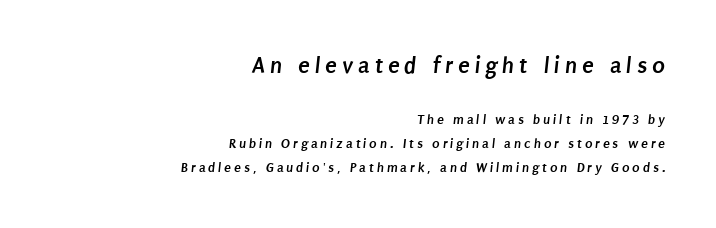
The image shows 24 px bold type; set right-aligned, line spacing 1.71x, unusually wide letter spacing (+0.2 em), not underlined; the first (top) block is 1.71x larger.
